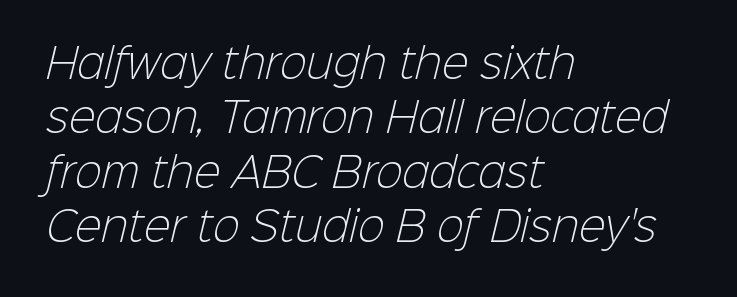
Q: Is the text bold? A: No.
Q: Is the typeface a serif or a sans-serif typeface? A: Sans-serif.
Q: Is the text underlined? A: No.
Q: How is the paragraph aligned? A: Left-aligned.
Q: Is the spacing between letters normal or unusually wide? A: Normal.
Q: Is the spacing between lines tight, normal or loose? A: Normal.
Q: Width (condensed, normal, or wide)? A: Normal.
Q: Stroke contrast? A: Low.
Q: x-height? A: Medium.
Q: Monospaced? A: No.
